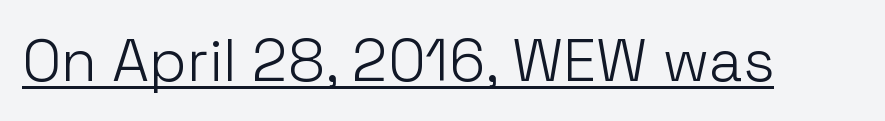
Vertical stems look standard width or narrower in stroke. Character widths vary here, with narrow letters taking less room than wide ones. Upright lettering throughout. You can see a thin bar hugging the bottom of the glyphs. Classification — sans serif.
